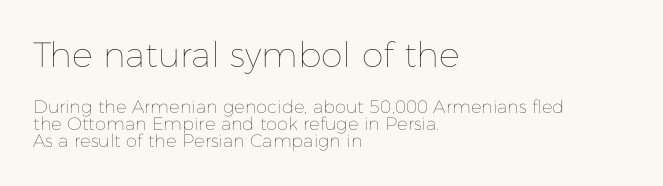
Q: Is the text bold? A: No.
Q: Is the text italic (slanted)? A: No, it is upright.
Q: Is the text underlined? A: No.
Q: How is the paragraph aligned? A: Left-aligned.
Q: Is the spacing between letters normal or unusually wide? A: Normal.
Q: Is the spacing between lines tight, normal or loose? A: Tight.
Q: Which block of text is set in a larger size, the first (top) or the second (bottom)? A: The first (top) one.
Q: Width (condensed, normal, or wide)? A: Normal.
Q: Stroke contrast? A: Low.
Q: x-height? A: Medium.
Q: Monospaced? A: No.
